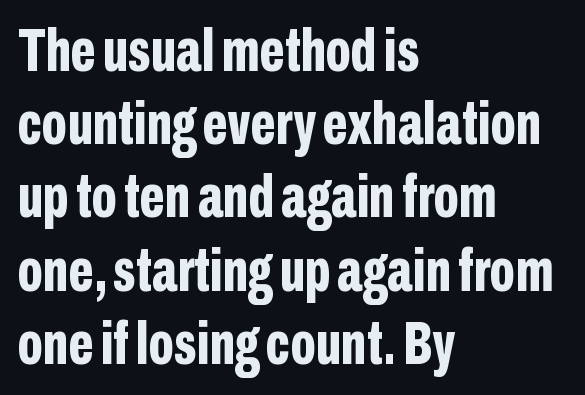
These lines are set flush left with a ragged right edge. The string is rendered with underlining switched off. Is the type bold? Yes — the strokes are clearly thick and heavy. This sample uses an upright cut, with every glyph sitting square on the baseline. The letters carry no serifs — their stems end cleanly without finishing strokes. This sample uses plain, unmodified letter spacing.
